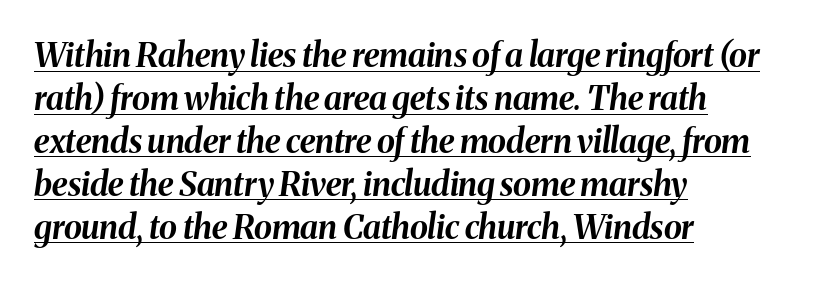
Q: Is the text bold? A: Yes.
Q: Is the text italic (slanted)? A: Yes, it leans right by about 8 degrees.
Q: Is the text underlined? A: Yes.
Q: How is the paragraph aligned? A: Left-aligned.
Q: Is the spacing between letters normal or unusually wide? A: Normal.
Q: Is the spacing between lines tight, normal or loose? A: Normal.
Q: Width (condensed, normal, or wide)? A: Normal.
Q: Stroke contrast? A: Medium.
Q: x-height? A: Medium.
Q: Monospaced? A: No.
